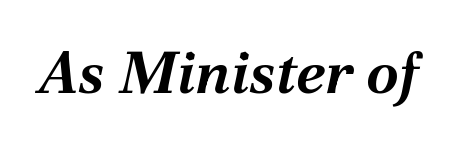
Q: Is the text bold? A: Yes.
Q: Is the text italic (slanted)? A: Yes, it leans right by about 12 degrees.
Q: Is the text underlined? A: No.
Q: Is the spacing between letters normal or unusually wide? A: Normal.
Q: Width (condensed, normal, or wide)? A: Normal.
Q: Stroke contrast? A: Medium.
Q: x-height? A: Medium.
Q: Monospaced? A: No.
